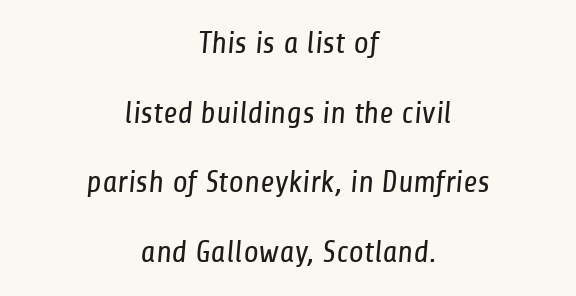
{"serif": "no", "bold": "no", "weight": "regular", "width": "condensed", "stroke_contrast": "low", "x_height": "medium", "monospaced": "no", "underline": "no", "align": "center", "line_spacing": "loose", "line_spacing_ratio": 2.25, "letter_spacing": "normal", "letter_spacing_em": 0.0, "glyph_px": 31}
